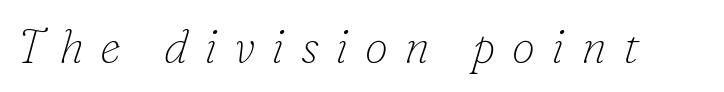
The image shows 47 px thin serif type, italic (leaning right); set unusually wide letter spacing (+0.35 em), not underlined; low stroke contrast and a small x-height.
